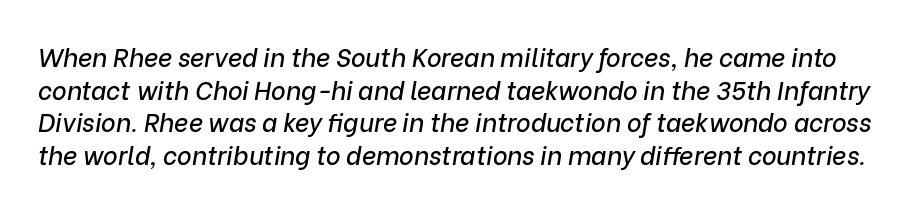
Characters are canted at an angle relative to the baseline's perpendicular. The tracking reads as untouched default to a designer's eye. Beneath every word, the page is bare. Leading: standard.
